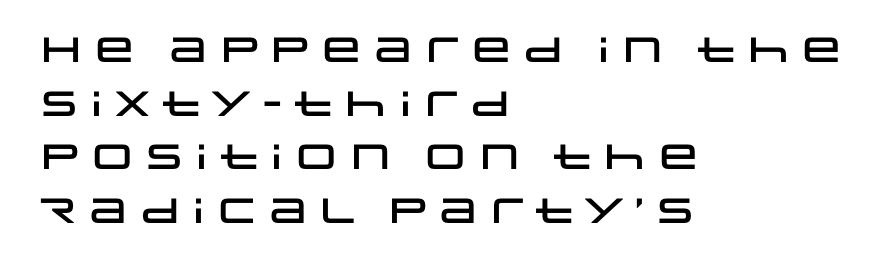
Q: Is the text italic (slanted)? A: No, it is upright.
Q: Is the typeface a serif or a sans-serif typeface? A: Sans-serif.
Q: Is the text underlined? A: No.
Q: How is the paragraph aligned? A: Left-aligned.
Q: Is the spacing between letters normal or unusually wide? A: Normal.
Q: Is the spacing between lines tight, normal or loose? A: Normal.
Q: Width (condensed, normal, or wide)? A: Wide.
Q: Stroke contrast? A: Low.
Q: x-height? A: Large.
Q: Monospaced? A: No.
